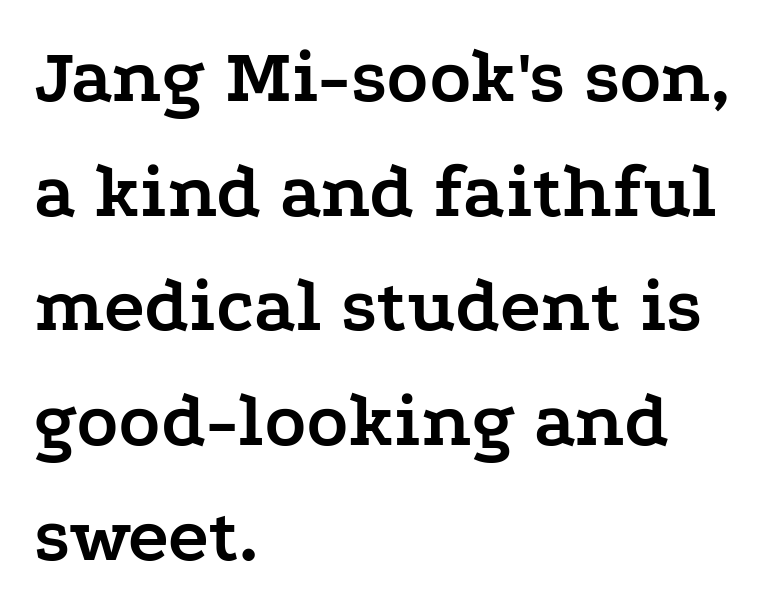
What weight is shown? A full bold with thick strokes. Reading down the block, your eye returns to a fixed left position each line. The type family on display is of the serif kind. The lettering holds an erect, upright posture throughout.
